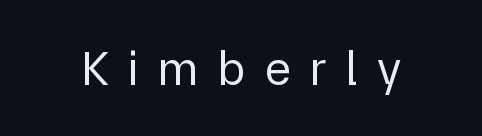
Q: Is the text bold? A: No.
Q: Is the text italic (slanted)? A: No, it is upright.
Q: Is the typeface a serif or a sans-serif typeface? A: Sans-serif.
Q: Is the text underlined? A: No.
Q: Is the spacing between letters normal or unusually wide? A: Unusually wide.
Q: Width (condensed, normal, or wide)? A: Normal.
Q: Stroke contrast? A: Low.
Q: x-height? A: Medium.
Q: Monospaced? A: No.
